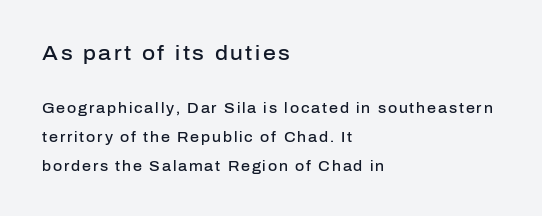
The image shows 20 px text type, upright; set left-aligned, loose line spacing (2.08x), not underlined; the first (top) block is 1.43x larger.
